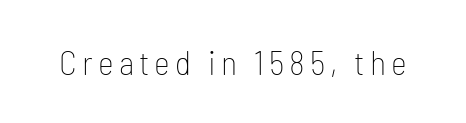
{"serif": "no", "italic": "no", "bold": "no", "weight": "thin", "width": "condensed", "stroke_contrast": "low", "x_height": "medium", "monospaced": "no", "underline": "no", "glyph_px": 34}
